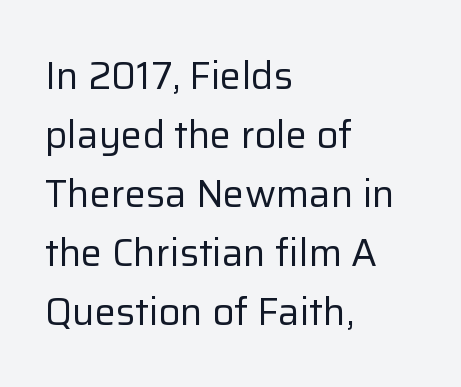
The weight would be labelled regular, book, light, or lighter still. These lines sit exactly where default settings would place them. Characters remain perfectly vertical along every line. The type is set solid horizontally, with unmodified tracking. The typesetter chose a ragged-right arrangement here. Is this a sans? Yes — the strokes have no serifs.
